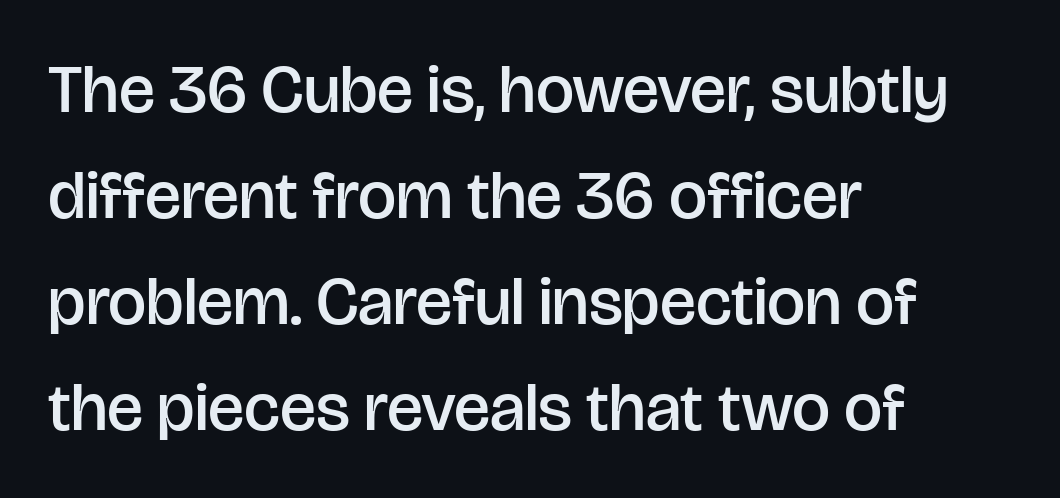
The image shows 68 px semibold sans-serif type, upright; set left-aligned, normal line spacing (1.56x), normal letter spacing, not underlined; low stroke contrast and a large x-height.
